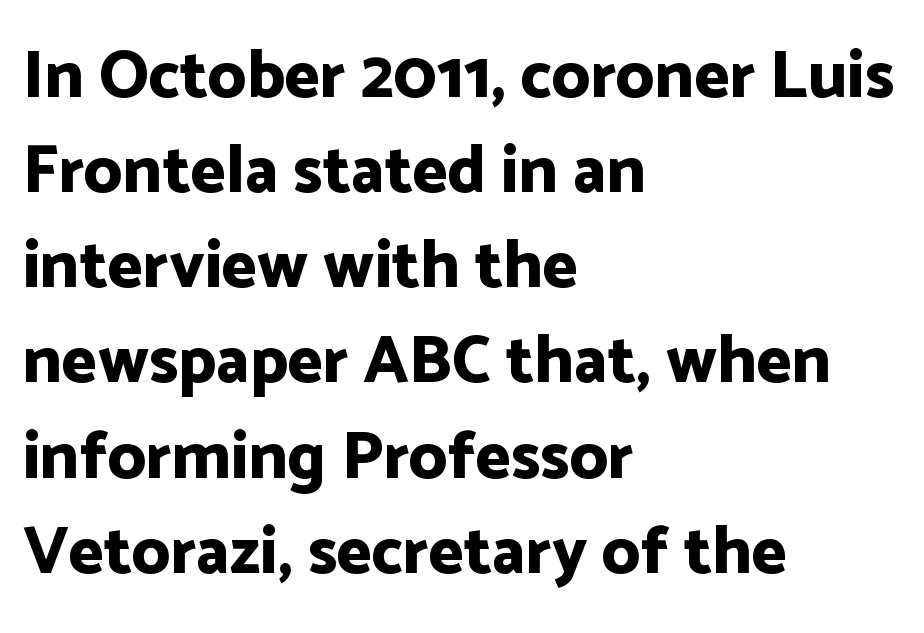
{"serif": "no", "italic": "no", "bold": "yes", "weight": "bold", "width": "normal", "stroke_contrast": "low", "x_height": "medium", "monospaced": "no", "underline": "no", "align": "left", "line_spacing": "normal", "line_spacing_ratio": 1.42, "letter_spacing": "normal", "letter_spacing_em": 0.0, "glyph_px": 67}
